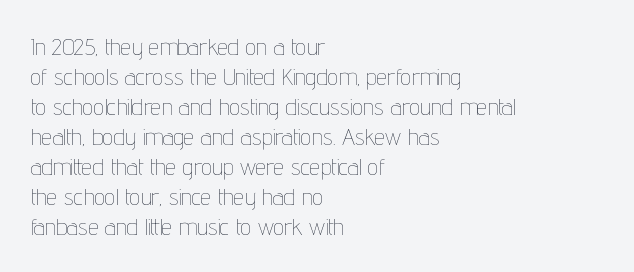
Honestly, there is no underline to notice here at all. The font's upright variant was chosen for this text. Horizontally, the lines are justified to the leading edge only. Bold? No — there's no thickening of the strokes.
